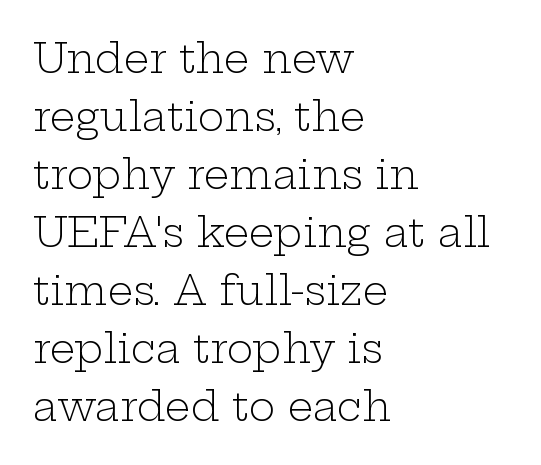
Q: Is the text bold? A: No.
Q: Is the text italic (slanted)? A: No, it is upright.
Q: Is the typeface a serif or a sans-serif typeface? A: Serif.
Q: Is the text underlined? A: No.
Q: How is the paragraph aligned? A: Left-aligned.
Q: Is the spacing between letters normal or unusually wide? A: Normal.
Q: Is the spacing between lines tight, normal or loose? A: Normal.
Q: Width (condensed, normal, or wide)? A: Wide.
Q: Stroke contrast? A: Low.
Q: x-height? A: Medium.
Q: Monospaced? A: No.
